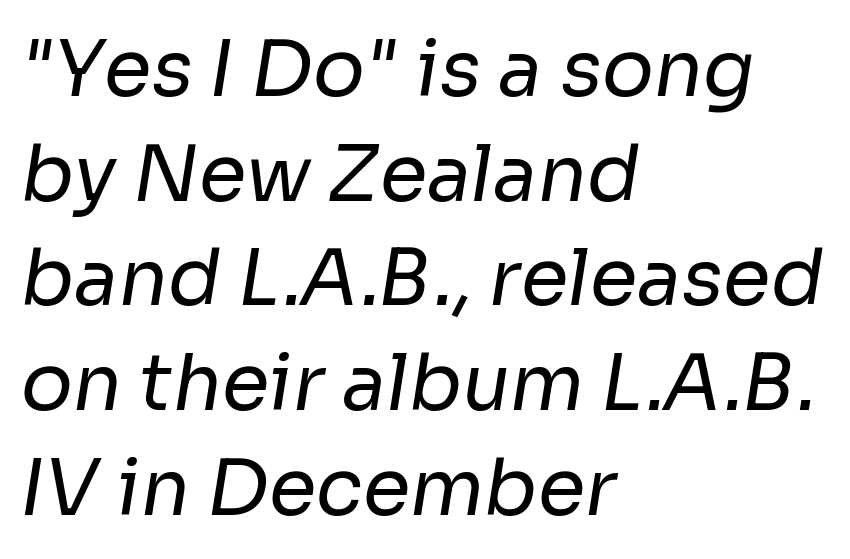
Q: Is the text bold? A: No.
Q: Is the typeface a serif or a sans-serif typeface? A: Sans-serif.
Q: Is the text underlined? A: No.
Q: How is the paragraph aligned? A: Left-aligned.
Q: Is the spacing between letters normal or unusually wide? A: Normal.
Q: Is the spacing between lines tight, normal or loose? A: Normal.
Q: Width (condensed, normal, or wide)? A: Normal.
Q: Stroke contrast? A: Low.
Q: x-height? A: Medium.
Q: Monospaced? A: No.
